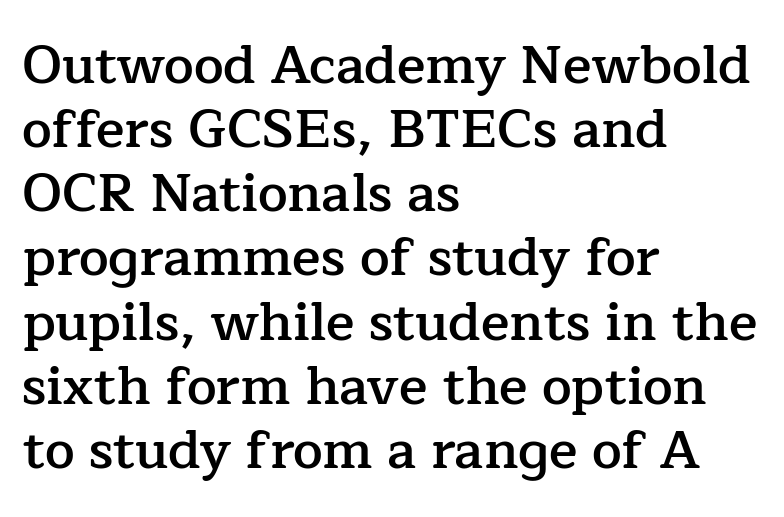
Q: Is the text bold? A: Semi-bold.
Q: Is the text italic (slanted)? A: No, it is upright.
Q: Is the typeface a serif or a sans-serif typeface? A: Serif.
Q: Is the text underlined? A: No.
Q: How is the paragraph aligned? A: Left-aligned.
Q: Is the spacing between letters normal or unusually wide? A: Normal.
Q: Width (condensed, normal, or wide)? A: Normal.
Q: Stroke contrast? A: Low.
Q: x-height? A: Medium.
Q: Monospaced? A: No.
